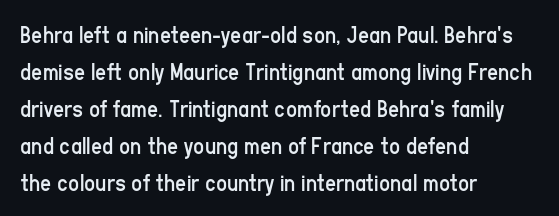
The image shows 24 px text type, upright; set left-aligned, normal line spacing (1.54x), normal letter spacing, not underlined.
